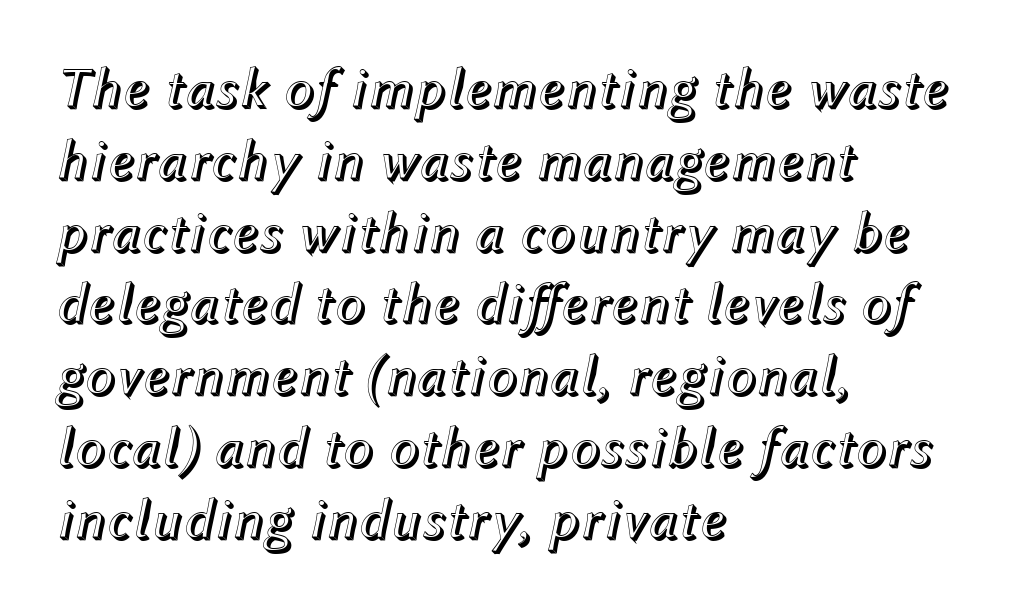
{"italic": "yes", "lean": "right", "slant_degrees": 12, "width": "normal", "x_height": "medium", "monospaced": "no", "underline": "no", "align": "left", "line_spacing": "normal", "line_spacing_ratio": 1.26, "letter_spacing": "normal", "letter_spacing_em": 0.0, "glyph_px": 57}
